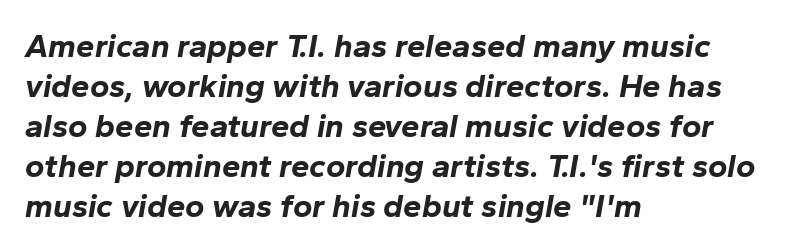
{"italic": "yes", "lean": "right", "slant_degrees": 10, "bold": "yes", "weight": "bold", "width": "normal", "stroke_contrast": "low", "x_height": "medium", "monospaced": "no", "underline": "no", "align": "left", "line_spacing_ratio": 1.21, "letter_spacing": "normal", "letter_spacing_em": 0.0, "glyph_px": 33}
